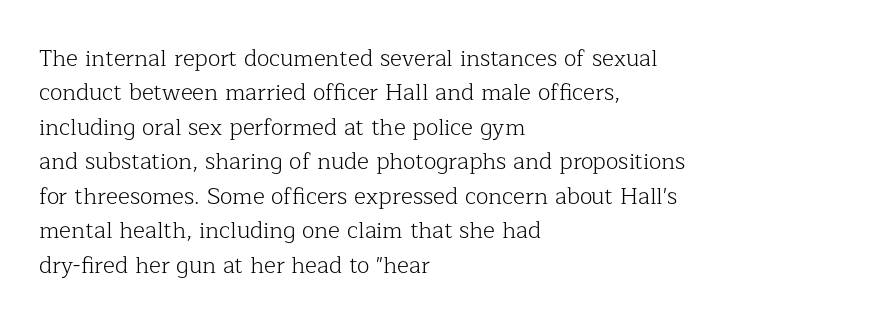
Q: Is the text bold? A: No.
Q: Is the text italic (slanted)? A: No, it is upright.
Q: Is the text underlined? A: No.
Q: How is the paragraph aligned? A: Left-aligned.
Q: Is the spacing between letters normal or unusually wide? A: Normal.
Q: Is the spacing between lines tight, normal or loose? A: Normal.
